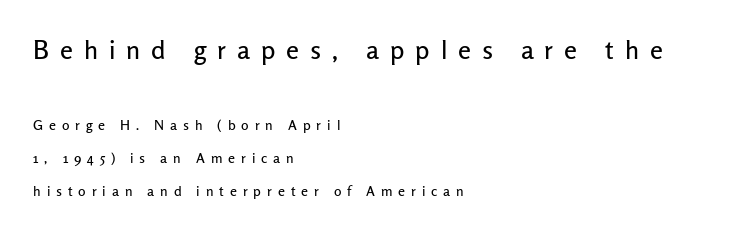
The image shows 26 px text type, upright; set left-aligned, loose line spacing (2.38x), unusually wide letter spacing (+0.42 em), not underlined; the first (top) block is 1.86x larger.
